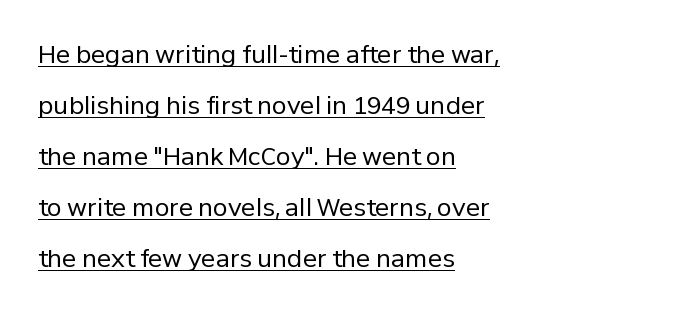
Stems here are at most as thick as an everyday book face. The face used here appears with an underline applied. This sample uses plain, unmodified letter spacing. This is the regular roman posture of the typeface. The lines are quadded left. Vertically, the passage feels expansive, rows floating well apart.
